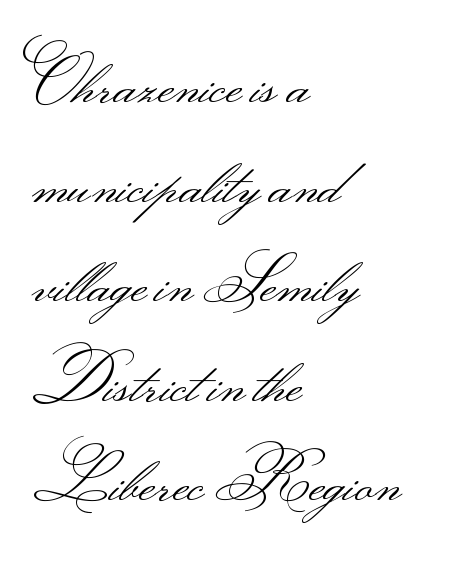
{"serif": "no", "bold": "no", "weight": "light", "width": "wide", "stroke_contrast": "medium", "monospaced": "no", "underline": "no", "align": "left", "line_spacing": "normal", "line_spacing_ratio": 1.58, "letter_spacing": "normal", "letter_spacing_em": 0.0, "glyph_px": 63}
